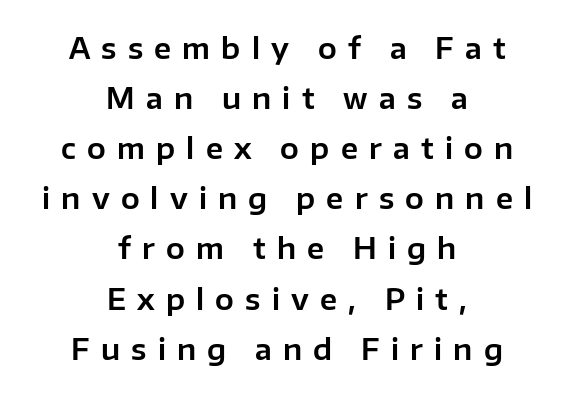
Q: Is the text italic (slanted)? A: No, it is upright.
Q: Is the typeface a serif or a sans-serif typeface? A: Sans-serif.
Q: Is the text underlined? A: No.
Q: How is the paragraph aligned? A: Centered.
Q: Is the spacing between letters normal or unusually wide? A: Unusually wide.
Q: Width (condensed, normal, or wide)? A: Normal.
Q: Stroke contrast? A: Low.
Q: x-height? A: Medium.
Q: Monospaced? A: No.
